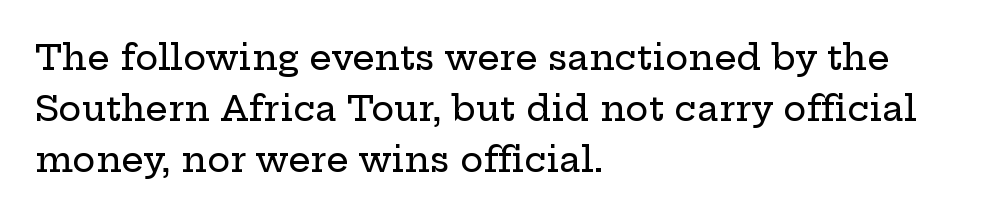
The words here are not underlined. Examine the stroke ends and you'll spot serifs. The lines sit at an ordinary, default distance from one another. Proportional: the letters do not fall into vertical columns. Do the letters lean? They stand straight.
